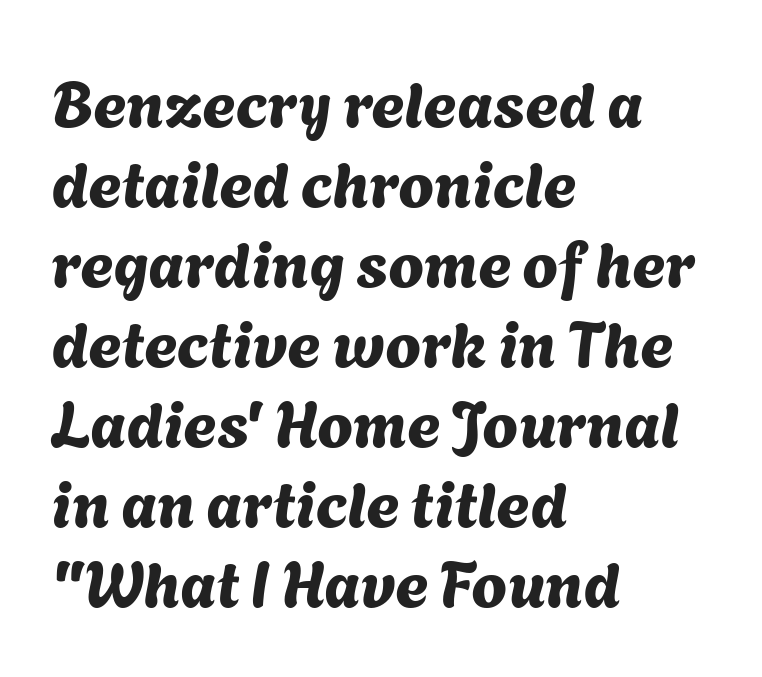
These lines sit exactly where default settings would place them. Has an underline been added? It has not. Horizontal alignment here is leftward, the default for most running prose. Varying glyph widths throughout — classic text-font behaviour.
